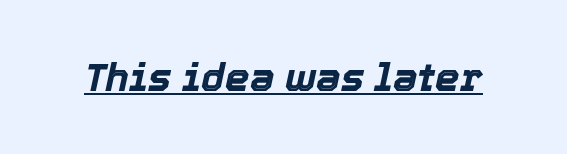
The font's italic variant was chosen for this text. Set as a true bold cut, around the 700 mark. The letterforms sit shoulder to shoulder at normal distance. This is underlined copy, the kind a proofreader might mark for attention. Looks like regular typesetting: each glyph gets only the width it needs.
